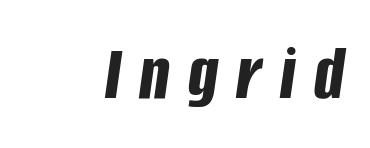
Q: Is the text bold? A: Yes.
Q: Is the text italic (slanted)? A: Yes, it leans right by about 8 degrees.
Q: Is the text underlined? A: No.
Q: Is the spacing between letters normal or unusually wide? A: Unusually wide.
Q: Width (condensed, normal, or wide)? A: Condensed.
Q: Stroke contrast? A: Low.
Q: x-height? A: Large.
Q: Monospaced? A: No.
